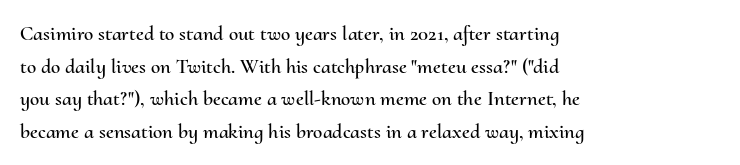
The image shows 21 px text type, upright; set left-aligned, normal line spacing (1.55x), normal letter spacing, not underlined.
